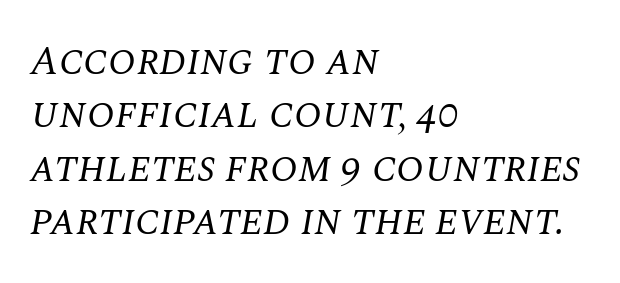
The image shows 41 px regular-weight serif type, italic (leaning right); set left-aligned, normal line spacing (1.3x), normal letter spacing, not underlined; medium stroke contrast and a large x-height.
